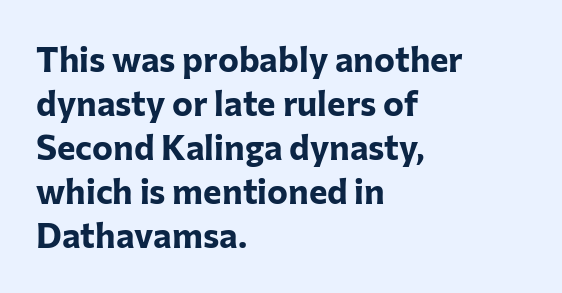
Q: Is the text bold? A: Yes.
Q: Is the text italic (slanted)? A: No, it is upright.
Q: Is the typeface a serif or a sans-serif typeface? A: Sans-serif.
Q: Is the text underlined? A: No.
Q: How is the paragraph aligned? A: Left-aligned.
Q: Is the spacing between letters normal or unusually wide? A: Normal.
Q: Is the spacing between lines tight, normal or loose? A: Normal.
Q: Width (condensed, normal, or wide)? A: Normal.
Q: Stroke contrast? A: Low.
Q: x-height? A: Medium.
Q: Monospaced? A: No.
